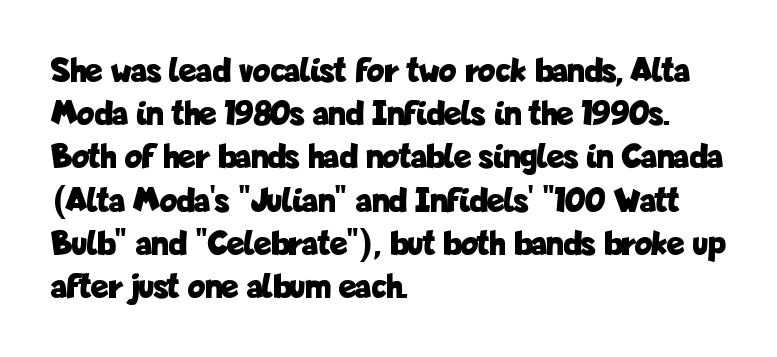
Q: Is the text bold? A: Yes.
Q: Is the text italic (slanted)? A: No, it is upright.
Q: Is the typeface a serif or a sans-serif typeface? A: Sans-serif.
Q: Is the text underlined? A: No.
Q: How is the paragraph aligned? A: Left-aligned.
Q: Is the spacing between letters normal or unusually wide? A: Normal.
Q: Width (condensed, normal, or wide)? A: Condensed.
Q: Stroke contrast? A: Low.
Q: x-height? A: Medium.
Q: Monospaced? A: No.
